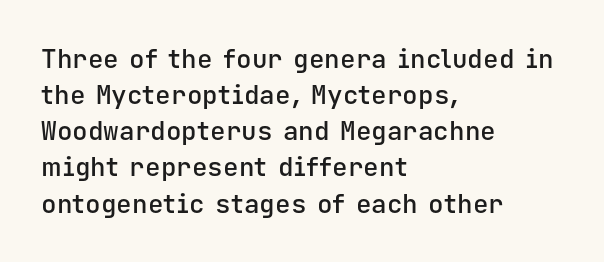
Designer's note — italics off, roman on. The sample has been set in demibold, a notch under bold. Anything drawn beneath the words? Only blank space. Does the copy run flush right? No — it runs flush left. The lines sit at an ordinary, default distance from one another.
